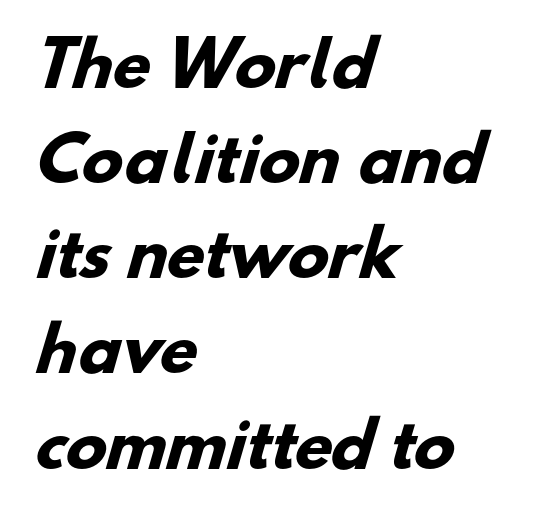
In terms of leading, this rendering sits right in the middle. A classic flush-left, rag-right setting is used for this passage. The passage shown has conventional tracking throughout. The space directly below the letters is spotless. Each glyph is drawn with heavy, bold strokes.
